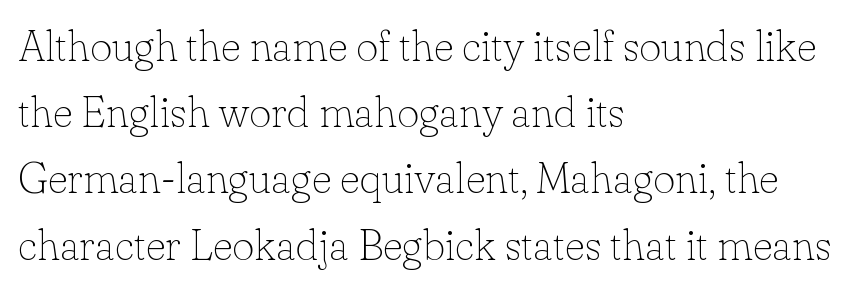
Q: Is the text bold? A: No.
Q: Is the text italic (slanted)? A: No, it is upright.
Q: Is the typeface a serif or a sans-serif typeface? A: Serif.
Q: Is the text underlined? A: No.
Q: How is the paragraph aligned? A: Left-aligned.
Q: Is the spacing between letters normal or unusually wide? A: Normal.
Q: Is the spacing between lines tight, normal or loose? A: Normal.
Q: Width (condensed, normal, or wide)? A: Normal.
Q: Stroke contrast? A: Low.
Q: x-height? A: Small.
Q: Monospaced? A: No.
